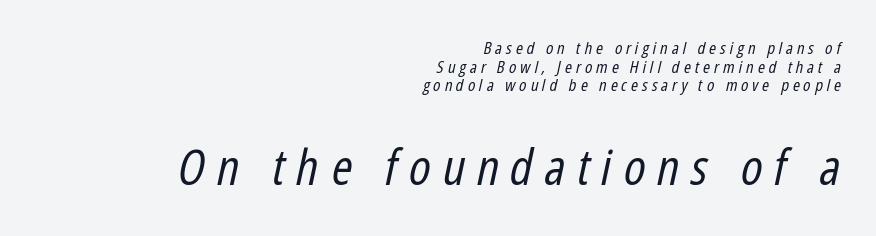
Block two is the big one; block one sits smaller above it. This reads as an unemphasized weight, regular at the heaviest. Spacing verdict: proportional, widths tailored to each character. Between one letter and the next there's a generous, obvious gap. These lines huddle together more closely than default settings would place them. There's an unmistakable incline to the writing here.
